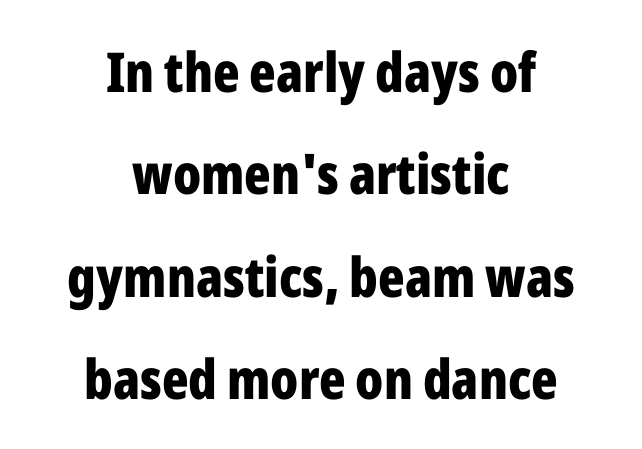
Q: Is the text bold? A: Yes.
Q: Is the text italic (slanted)? A: No, it is upright.
Q: Is the typeface a serif or a sans-serif typeface? A: Sans-serif.
Q: Is the text underlined? A: No.
Q: How is the paragraph aligned? A: Centered.
Q: Is the spacing between letters normal or unusually wide? A: Normal.
Q: Width (condensed, normal, or wide)? A: Condensed.
Q: Stroke contrast? A: Low.
Q: x-height? A: Medium.
Q: Monospaced? A: No.
